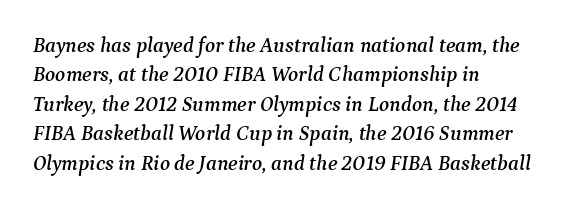
{"italic": "yes", "lean": "right", "slant_degrees": 9, "underline": "no", "align": "left", "line_spacing": "normal", "line_spacing_ratio": 1.4, "letter_spacing": "normal", "letter_spacing_em": 0.0, "glyph_px": 21}
